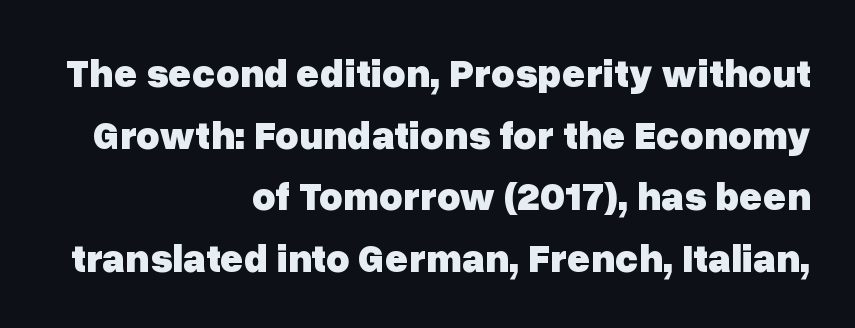
Q: Is the text bold? A: Yes.
Q: Is the text italic (slanted)? A: No, it is upright.
Q: Is the typeface a serif or a sans-serif typeface? A: Sans-serif.
Q: Is the text underlined? A: No.
Q: How is the paragraph aligned? A: Right-aligned.
Q: Is the spacing between letters normal or unusually wide? A: Normal.
Q: Is the spacing between lines tight, normal or loose? A: Normal.
Q: Width (condensed, normal, or wide)? A: Normal.
Q: Stroke contrast? A: Low.
Q: x-height? A: Medium.
Q: Monospaced? A: No.
